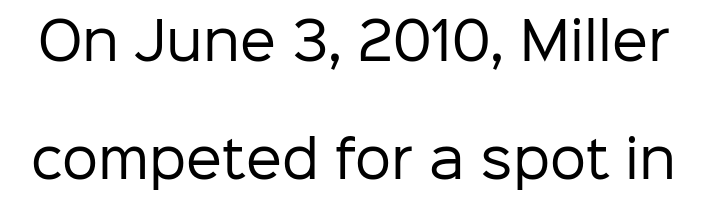
Nothing heavy about these letters — not bold at all. A typesetter would call this zero additional tracking. The typography opts for an upright posture over an oblique one. Stroke terminals: plain, sans-serif.
